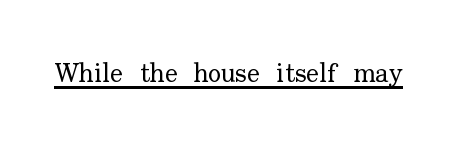
{"italic": "no", "bold": "no", "underline": "yes", "letter_spacing": "normal", "letter_spacing_em": 0.0, "glyph_px": 27}
